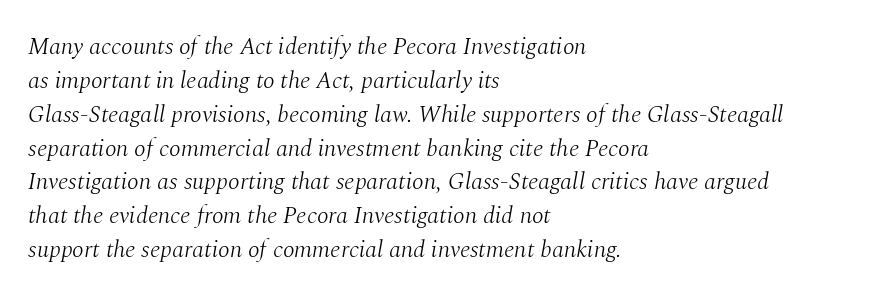
{"italic": "yes", "lean": "right", "slant_degrees": 10, "bold": "no", "underline": "no", "align": "left", "line_spacing": "normal", "line_spacing_ratio": 1.41, "letter_spacing": "normal", "letter_spacing_em": 0.0, "glyph_px": 24}
